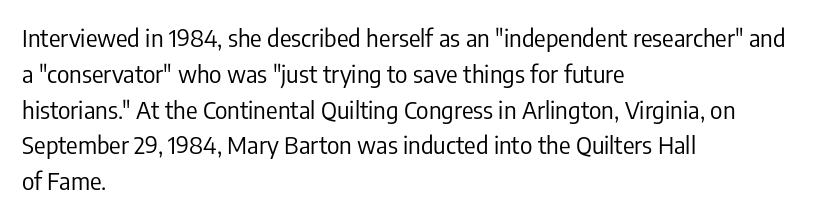
Q: Is the text bold? A: No.
Q: Is the text italic (slanted)? A: No, it is upright.
Q: Is the text underlined? A: No.
Q: How is the paragraph aligned? A: Left-aligned.
Q: Is the spacing between letters normal or unusually wide? A: Normal.
Q: Is the spacing between lines tight, normal or loose? A: Normal.
